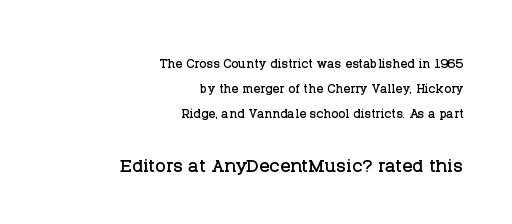
Q: Is the text italic (slanted)? A: No, it is upright.
Q: Is the text underlined? A: No.
Q: How is the paragraph aligned? A: Right-aligned.
Q: Is the spacing between letters normal or unusually wide? A: Normal.
Q: Is the spacing between lines tight, normal or loose? A: Normal.
Q: Which block of text is set in a larger size, the first (top) or the second (bottom)? A: The second (bottom) one.
